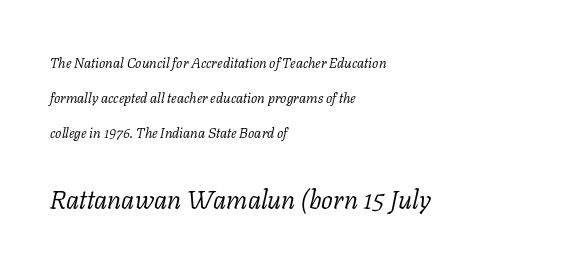
Q: Is the text bold? A: No.
Q: Is the text italic (slanted)? A: Yes, it leans right by about 11 degrees.
Q: Is the text underlined? A: No.
Q: How is the paragraph aligned? A: Left-aligned.
Q: Is the spacing between letters normal or unusually wide? A: Normal.
Q: Is the spacing between lines tight, normal or loose? A: Loose.
Q: Which block of text is set in a larger size, the first (top) or the second (bottom)? A: The second (bottom) one.
